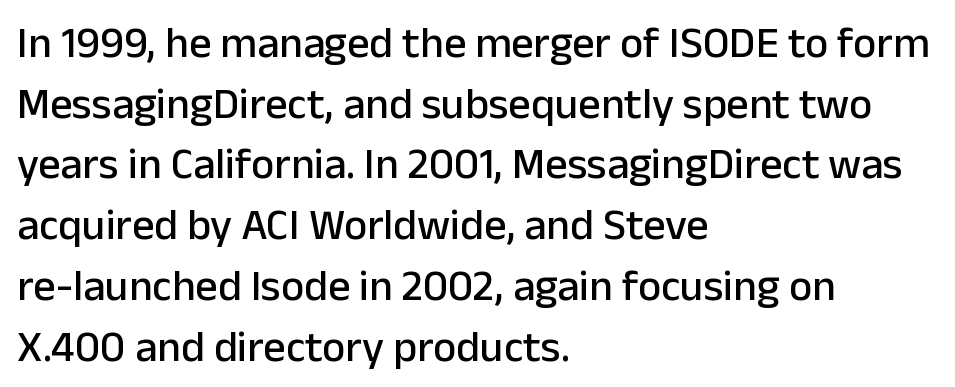
Q: Is the text italic (slanted)? A: No, it is upright.
Q: Is the typeface a serif or a sans-serif typeface? A: Sans-serif.
Q: Is the text underlined? A: No.
Q: How is the paragraph aligned? A: Left-aligned.
Q: Is the spacing between letters normal or unusually wide? A: Normal.
Q: Is the spacing between lines tight, normal or loose? A: Normal.
Q: Width (condensed, normal, or wide)? A: Normal.
Q: Stroke contrast? A: Low.
Q: x-height? A: Medium.
Q: Monospaced? A: No.
